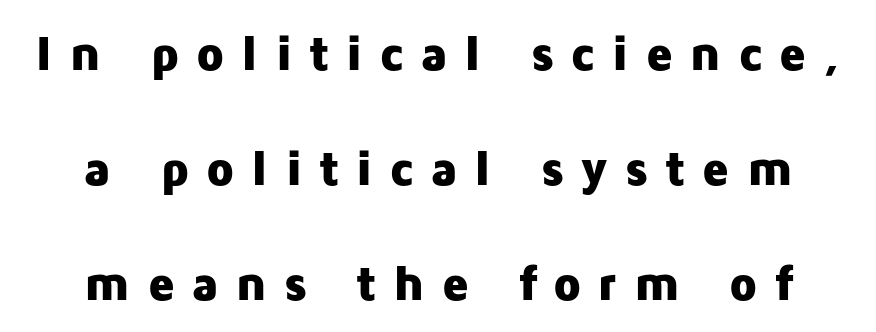
{"serif": "no", "italic": "no", "bold": "yes", "weight": "heavy", "width": "normal", "stroke_contrast": "low", "x_height": "medium", "monospaced": "no", "underline": "no", "line_spacing": "loose", "line_spacing_ratio": 2.3, "letter_spacing": "wide", "letter_spacing_em": 0.32, "glyph_px": 50}
